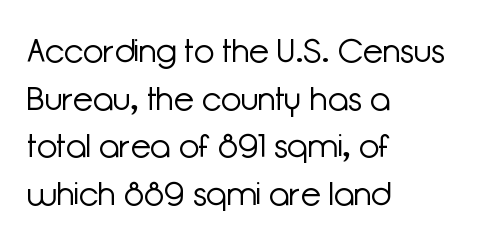
Q: Is the text bold? A: No.
Q: Is the text italic (slanted)? A: No, it is upright.
Q: Is the typeface a serif or a sans-serif typeface? A: Sans-serif.
Q: Is the text underlined? A: No.
Q: How is the paragraph aligned? A: Left-aligned.
Q: Is the spacing between letters normal or unusually wide? A: Normal.
Q: Is the spacing between lines tight, normal or loose? A: Normal.
Q: Width (condensed, normal, or wide)? A: Normal.
Q: Stroke contrast? A: Low.
Q: x-height? A: Medium.
Q: Monospaced? A: No.
